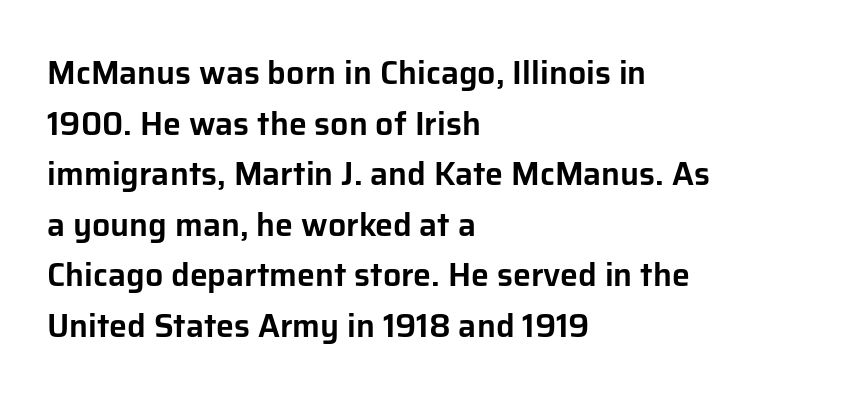
Q: Is the text italic (slanted)? A: No, it is upright.
Q: Is the typeface a serif or a sans-serif typeface? A: Sans-serif.
Q: Is the text underlined? A: No.
Q: How is the paragraph aligned? A: Left-aligned.
Q: Is the spacing between letters normal or unusually wide? A: Normal.
Q: Is the spacing between lines tight, normal or loose? A: Normal.
Q: Width (condensed, normal, or wide)? A: Normal.
Q: Stroke contrast? A: Low.
Q: x-height? A: Medium.
Q: Monospaced? A: No.
